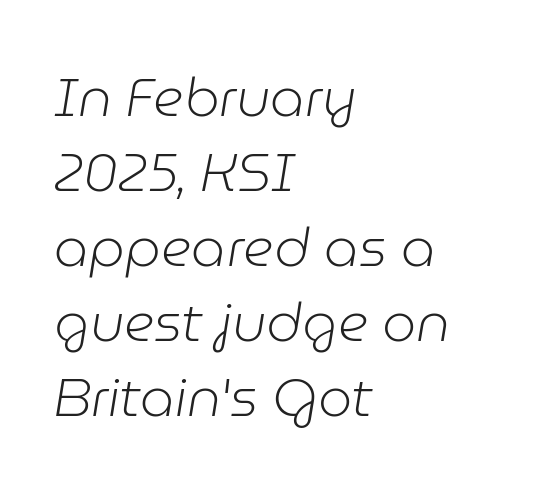
{"italic": "yes", "lean": "right", "slant_degrees": 9, "bold": "no", "weight": "light", "width": "normal", "stroke_contrast": "low", "x_height": "medium", "monospaced": "no", "underline": "no", "align": "left", "line_spacing": "normal", "line_spacing_ratio": 1.39, "letter_spacing": "normal", "letter_spacing_em": 0.0, "glyph_px": 54}
